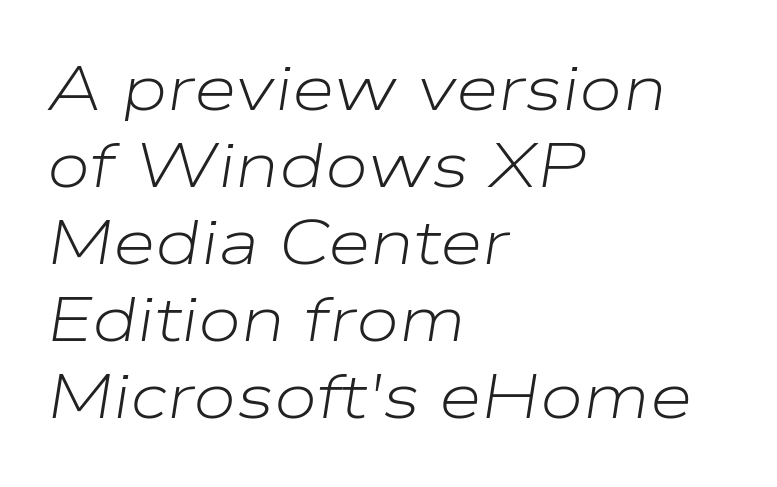
Q: Is the text bold? A: No.
Q: Is the text italic (slanted)? A: Yes, it leans right by about 9 degrees.
Q: Is the text underlined? A: No.
Q: How is the paragraph aligned? A: Left-aligned.
Q: Is the spacing between letters normal or unusually wide? A: Normal.
Q: Width (condensed, normal, or wide)? A: Wide.
Q: Stroke contrast? A: Low.
Q: x-height? A: Medium.
Q: Monospaced? A: No.
